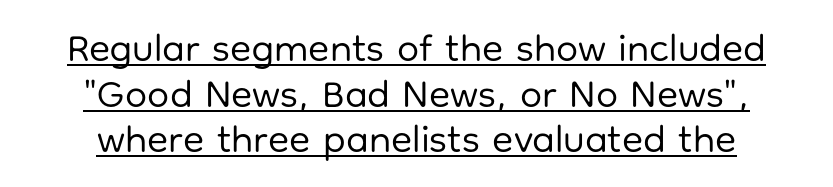
Q: Is the text bold? A: No.
Q: Is the text italic (slanted)? A: No, it is upright.
Q: Is the typeface a serif or a sans-serif typeface? A: Sans-serif.
Q: Is the text underlined? A: Yes.
Q: How is the paragraph aligned? A: Centered.
Q: Is the spacing between letters normal or unusually wide? A: Normal.
Q: Width (condensed, normal, or wide)? A: Normal.
Q: Stroke contrast? A: Low.
Q: x-height? A: Medium.
Q: Monospaced? A: No.
